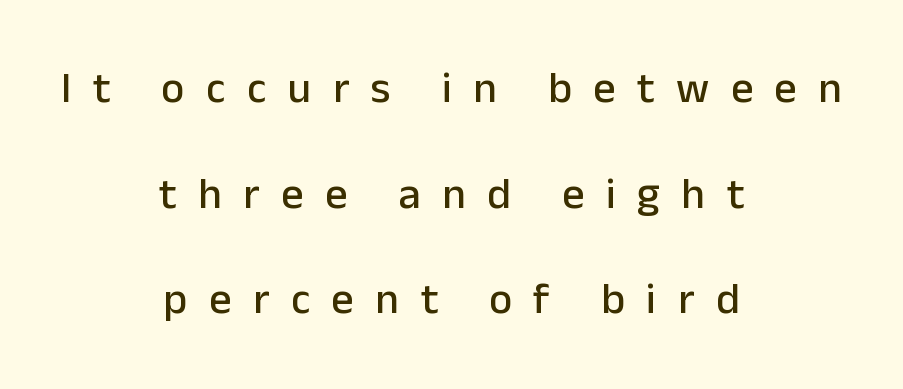
The image shows 44 px sans-serif type, upright; set centered, loose line spacing (2.4x), unusually wide letter spacing (+0.49 em), not underlined; low stroke contrast and a medium x-height.
